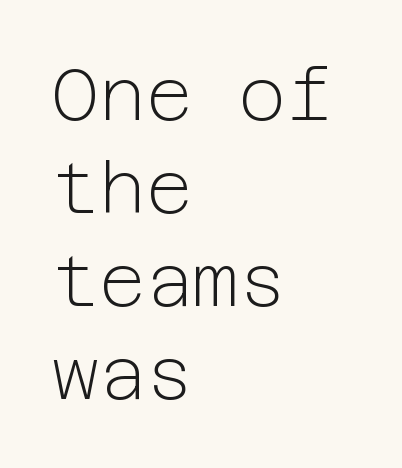
{"serif": "no", "italic": "no", "bold": "no", "weight": "light", "width": "normal", "stroke_contrast": "low", "x_height": "medium", "underline": "no", "align": "left", "line_spacing": "normal", "line_spacing_ratio": 1.29, "letter_spacing": "normal", "letter_spacing_em": 0.0, "glyph_px": 72}
